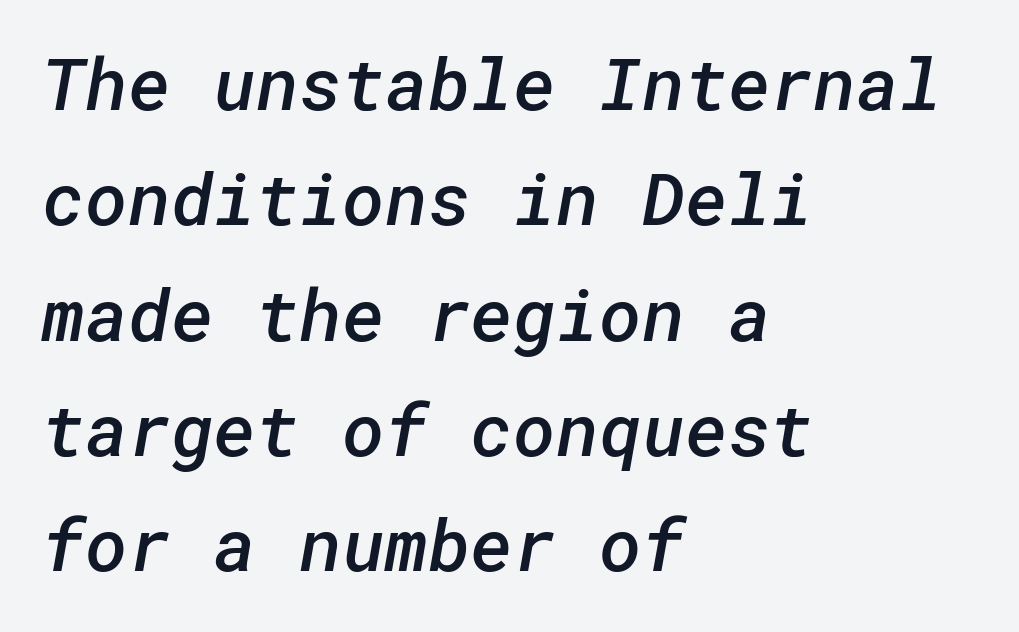
{"serif": "no", "bold": "semi", "weight": "semibold", "width": "normal", "stroke_contrast": "low", "x_height": "medium", "underline": "no", "align": "left", "line_spacing": "normal", "line_spacing_ratio": 1.58, "letter_spacing": "normal", "letter_spacing_em": 0.0, "glyph_px": 73}
